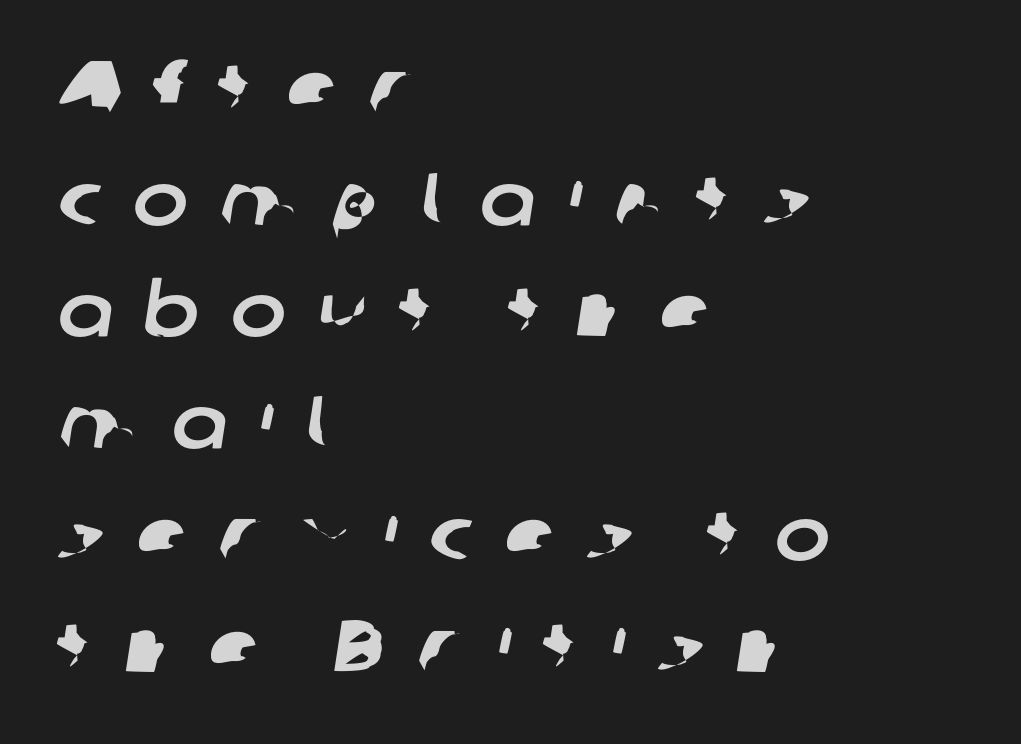
The image shows 74 px sans-serif type; set left-aligned, normal line spacing (1.51x), unusually wide letter spacing (+0.43 em), not underlined; low stroke contrast and a medium x-height.
